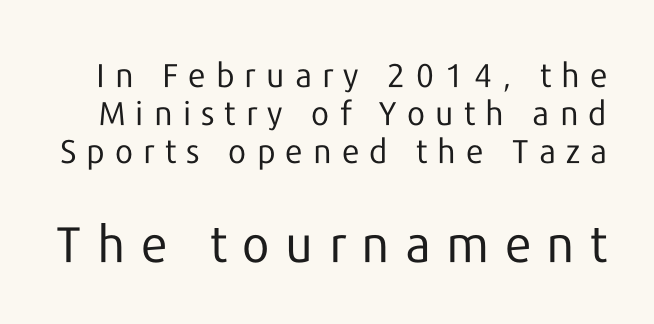
{"serif": "no", "italic": "no", "bold": "no", "weight": "regular", "width": "normal", "stroke_contrast": "low", "x_height": "medium", "monospaced": "no", "underline": "no", "line_spacing": "tight", "line_spacing_ratio": 1.15, "letter_spacing": "wide", "letter_spacing_em": 0.31, "larger_block": "second", "size_ratio": 1.52, "glyph_px": 50}
